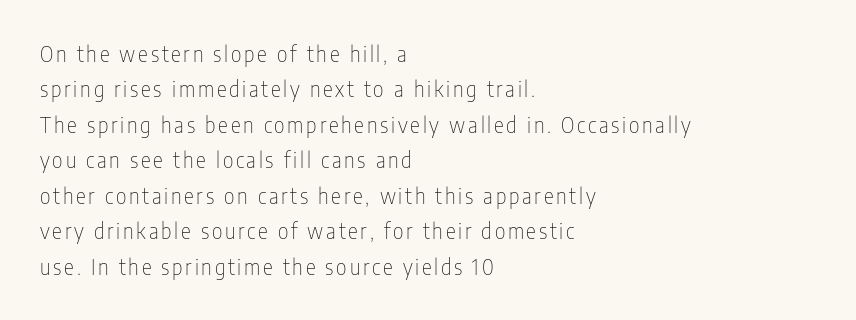
The image shows 21 px text type, upright; set left-aligned, normal line spacing (1.69x), not underlined.
